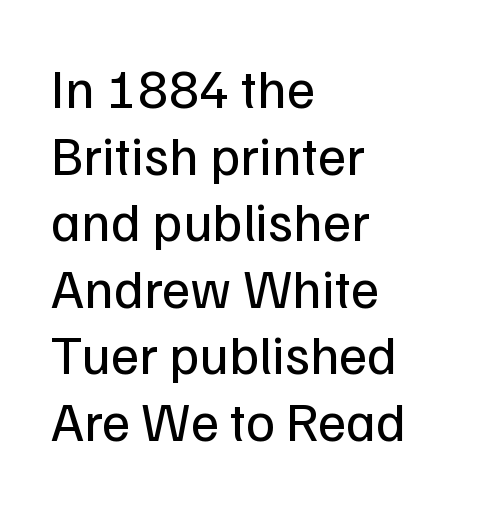
Unlike a traditional serif, this face leaves its strokes unadorned. Standard letterfit; no display-style spreading of the glyphs. These lines stack with their left ends in a neat column. Do the characters align in a grid? No, the font is proportional.
